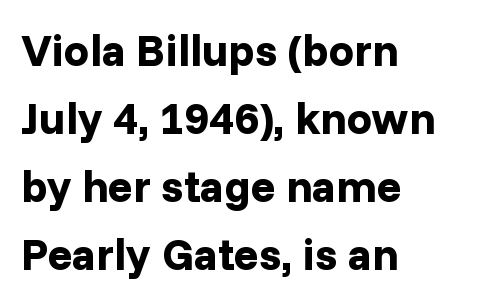
The letters are bold, with thick, heavy strokes. The glyphs are unaccompanied by any horizontal stroke below them. Character widths vary here, with narrow letters taking less room than wide ones. Every stem runs plumb, perpendicular to the baseline.
